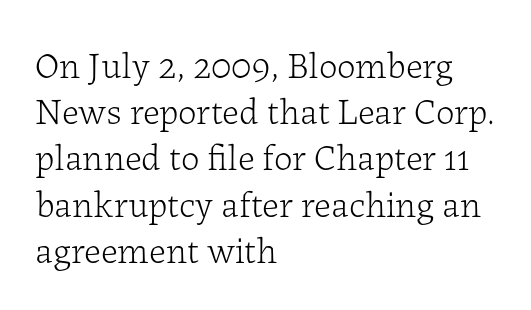
Observe the serifs anchoring each vertical stroke in this sample. Compared with typical body copy, the letter spacing here is the same. Each stroke keeps to a modest, everyday thickness or less. The rows are spaced the way most documents space them. Ascenders rise straight up at ninety degrees.
